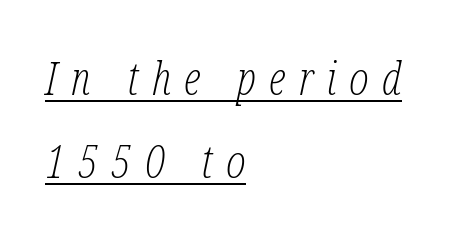
{"serif": "yes", "italic": "yes", "lean": "right", "slant_degrees": 12, "bold": "no", "weight": "light", "width": "condensed", "stroke_contrast": "low", "x_height": "medium", "monospaced": "no", "underline": "yes", "align": "left", "line_spacing_ratio": 1.8, "letter_spacing": "wide", "letter_spacing_em": 0.29, "glyph_px": 46}
